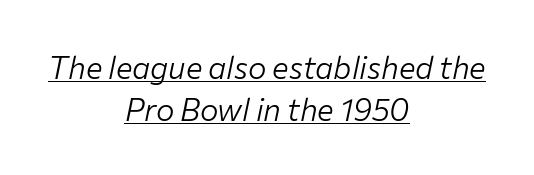
The image shows 31 px light type, italic (leaning right); set centered, normal line spacing (1.34x), normal letter spacing, underlined; low stroke contrast and a medium x-height.
